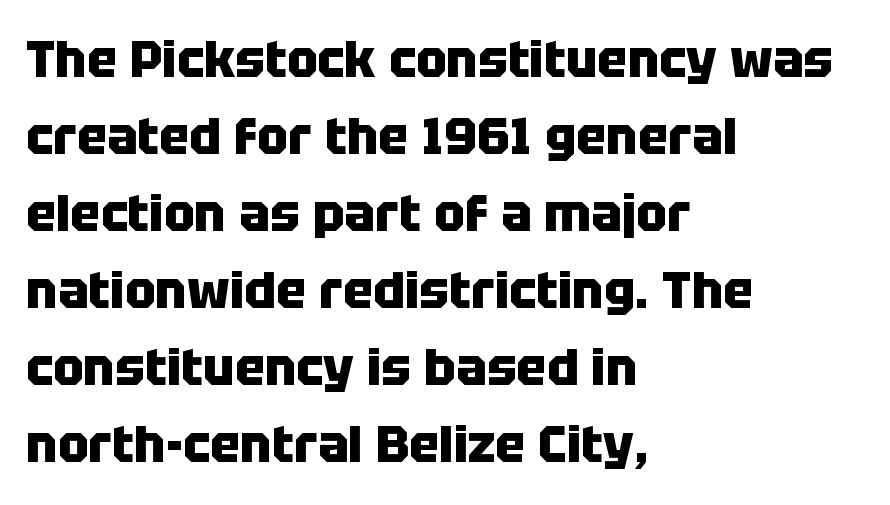
Q: Is the text bold? A: Yes.
Q: Is the text italic (slanted)? A: No, it is upright.
Q: Is the typeface a serif or a sans-serif typeface? A: Sans-serif.
Q: Is the text underlined? A: No.
Q: How is the paragraph aligned? A: Left-aligned.
Q: Is the spacing between letters normal or unusually wide? A: Normal.
Q: Is the spacing between lines tight, normal or loose? A: Normal.
Q: Width (condensed, normal, or wide)? A: Normal.
Q: Stroke contrast? A: Low.
Q: x-height? A: Large.
Q: Monospaced? A: No.
